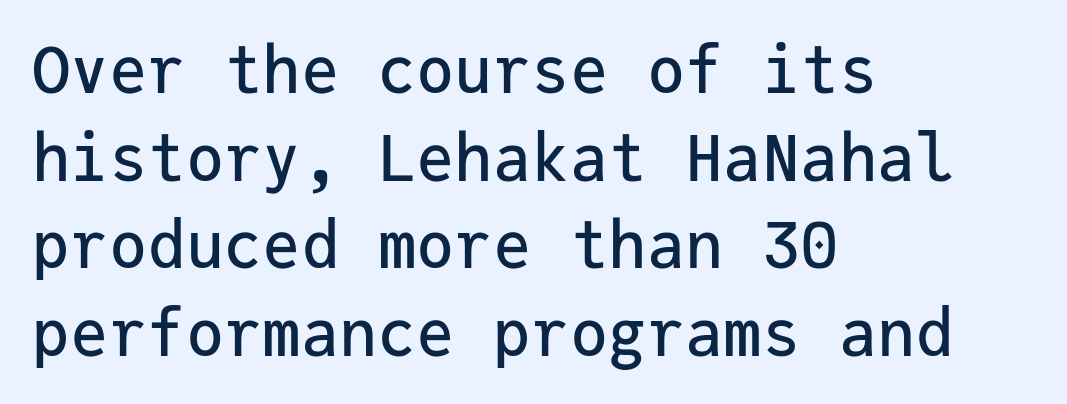
Q: Is the text italic (slanted)? A: No, it is upright.
Q: Is the typeface a serif or a sans-serif typeface? A: Sans-serif.
Q: Is the text underlined? A: No.
Q: How is the paragraph aligned? A: Left-aligned.
Q: Is the spacing between letters normal or unusually wide? A: Normal.
Q: Is the spacing between lines tight, normal or loose? A: Normal.
Q: Width (condensed, normal, or wide)? A: Normal.
Q: Stroke contrast? A: Low.
Q: x-height? A: Medium.
Q: Monospaced? A: Yes.
